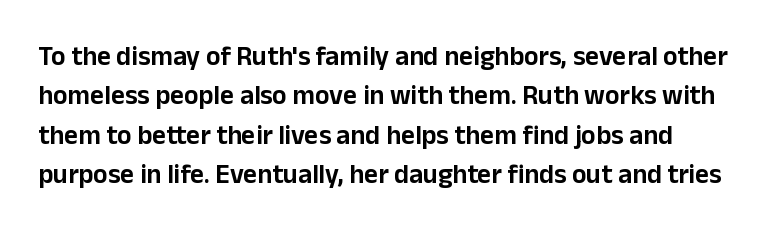
{"italic": "no", "underline": "no", "line_spacing": "normal", "line_spacing_ratio": 1.46, "letter_spacing": "normal", "letter_spacing_em": 0.0, "glyph_px": 27}
